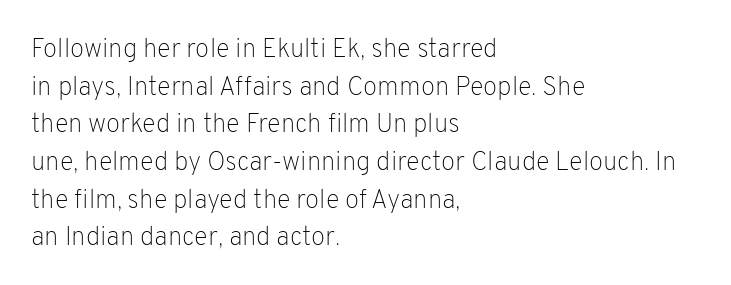
The image shows 26 px text type, upright; set left-aligned, normal line spacing (1.45x), normal letter spacing, not underlined.
